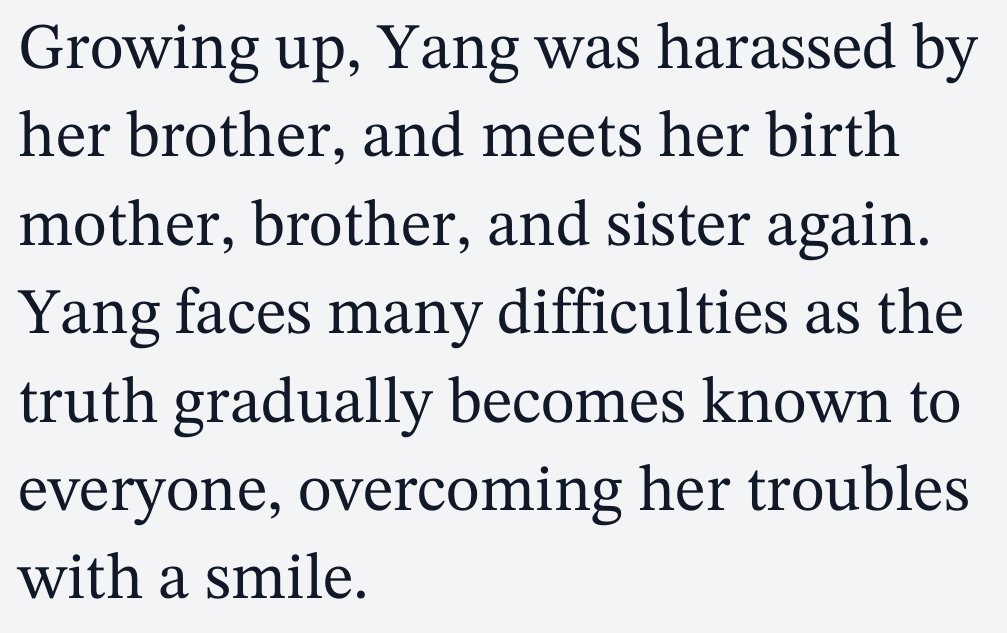
Yep, those are serifs on the letters. Short note: letters normally spaced. Descender tails drop into unmarked territory. Note the varied advance widths — an 'i' is clearly narrower than an 'm'.
